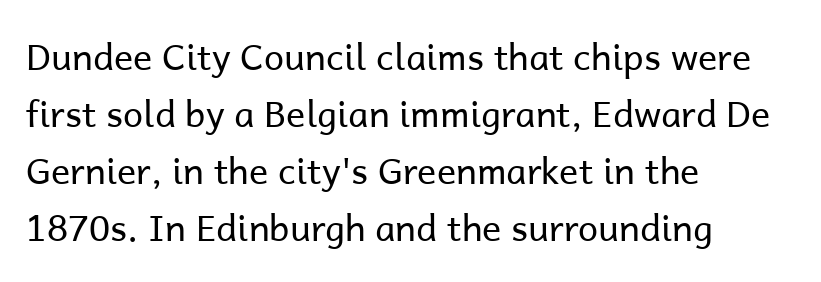
{"serif": "no", "italic": "no", "bold": "no", "weight": "regular", "width": "normal", "stroke_contrast": "low", "x_height": "medium", "monospaced": "no", "underline": "no", "align": "left", "line_spacing": "normal", "line_spacing_ratio": 1.58, "letter_spacing": "normal", "letter_spacing_em": 0.0, "glyph_px": 36}
